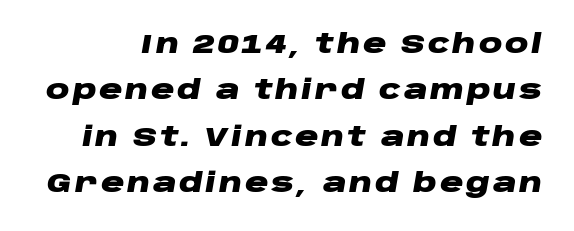
{"italic": "yes", "lean": "right", "slant_degrees": 10, "bold": "yes", "underline": "no", "line_spacing_ratio": 1.78, "glyph_px": 26}
